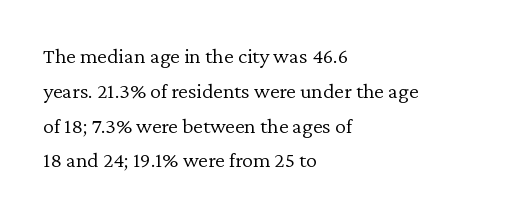
{"italic": "no", "bold": "no", "underline": "no", "align": "left", "line_spacing": "normal", "line_spacing_ratio": 1.58, "letter_spacing": "normal", "letter_spacing_em": 0.0, "glyph_px": 22}
